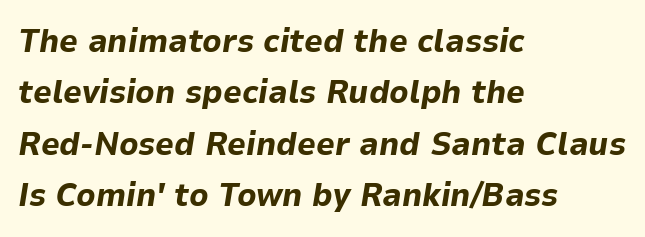
The image shows 33 px bold type, italic (leaning right); set left-aligned, normal line spacing (1.56x), normal letter spacing, not underlined; low stroke contrast and a medium x-height.
